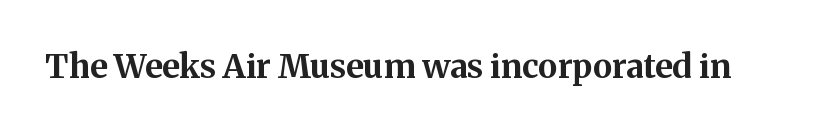
Q: Is the text bold? A: Yes.
Q: Is the text italic (slanted)? A: No, it is upright.
Q: Is the typeface a serif or a sans-serif typeface? A: Serif.
Q: Is the text underlined? A: No.
Q: Is the spacing between letters normal or unusually wide? A: Normal.
Q: Width (condensed, normal, or wide)? A: Normal.
Q: Stroke contrast? A: Medium.
Q: x-height? A: Medium.
Q: Monospaced? A: No.
